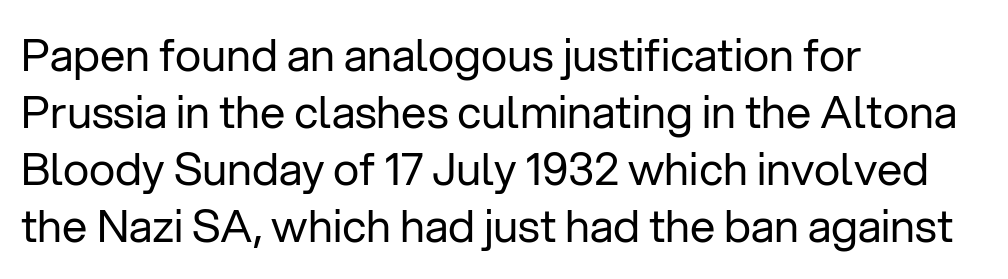
The image shows 45 px regular-weight sans-serif type, upright; set left-aligned, normal line spacing (1.27x), normal letter spacing, not underlined; low stroke contrast and a medium x-height.
